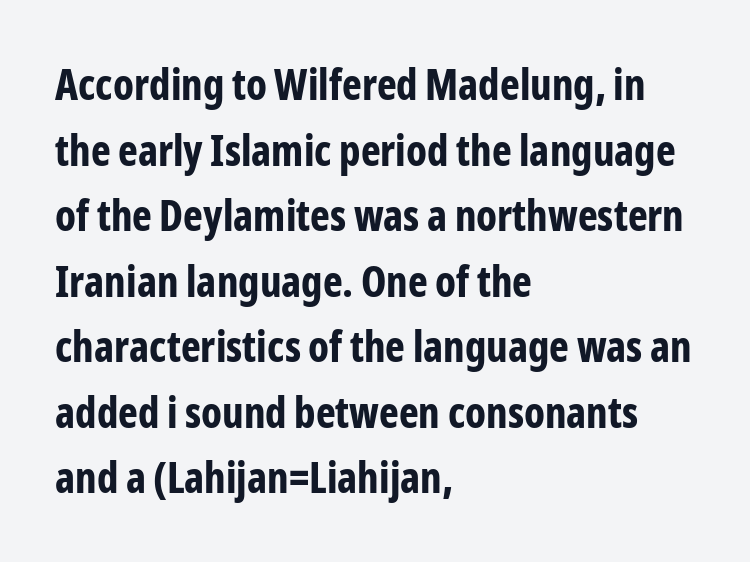
Q: Is the text bold? A: Yes.
Q: Is the text italic (slanted)? A: No, it is upright.
Q: Is the typeface a serif or a sans-serif typeface? A: Sans-serif.
Q: Is the text underlined? A: No.
Q: How is the paragraph aligned? A: Left-aligned.
Q: Is the spacing between letters normal or unusually wide? A: Normal.
Q: Is the spacing between lines tight, normal or loose? A: Normal.
Q: Width (condensed, normal, or wide)? A: Condensed.
Q: Stroke contrast? A: Low.
Q: x-height? A: Medium.
Q: Monospaced? A: No.
